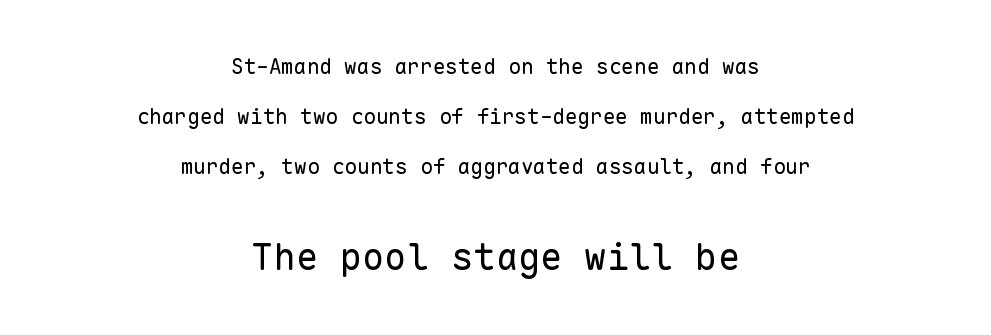
Q: Is the text bold? A: No.
Q: Is the text italic (slanted)? A: No, it is upright.
Q: Is the typeface a serif or a sans-serif typeface? A: Sans-serif.
Q: Is the text underlined? A: No.
Q: How is the paragraph aligned? A: Centered.
Q: Is the spacing between letters normal or unusually wide? A: Normal.
Q: Is the spacing between lines tight, normal or loose? A: Loose.
Q: Which block of text is set in a larger size, the first (top) or the second (bottom)? A: The second (bottom) one.
Q: Width (condensed, normal, or wide)? A: Normal.
Q: Stroke contrast? A: Low.
Q: x-height? A: Medium.
Q: Monospaced? A: Yes.
